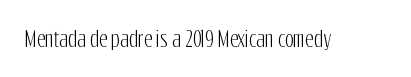
Every character sits straight up, as roman type does. The string is rendered with underlining switched off. Students, note that the glyphs here touch the page at normal intervals.
